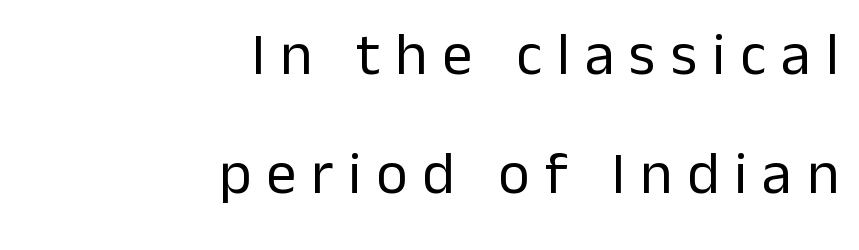
The image shows 60 px regular-weight sans-serif type, upright; set right-aligned, loose line spacing (1.99x), unusually wide letter spacing (+0.25 em), not underlined; low stroke contrast and a medium x-height.
